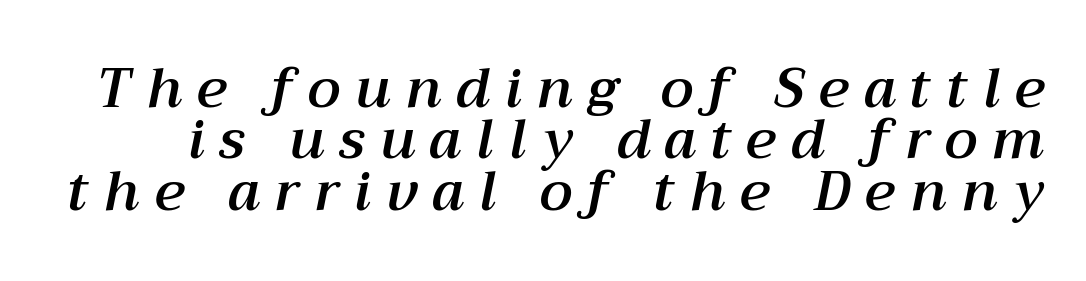
The image shows 54 px text type, italic (leaning right); set tight line spacing (0.95x), unusually wide letter spacing (+0.28 em), not underlined; medium stroke contrast and a medium x-height.
